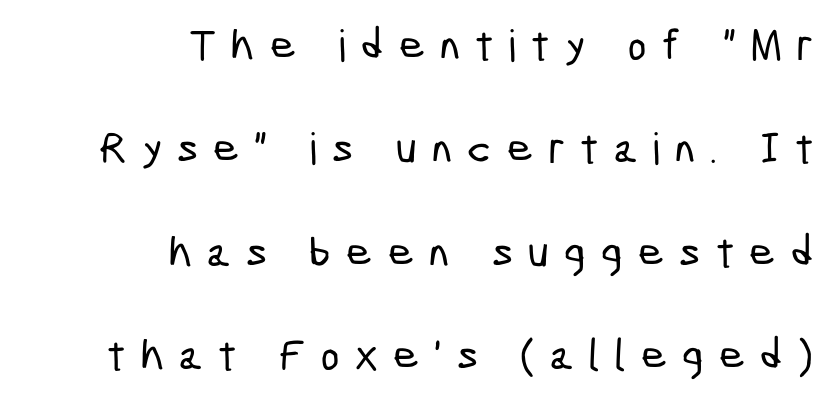
The image shows 44 px condensed sans-serif type; set right-aligned, loose line spacing (2.35x), unusually wide letter spacing (+0.35 em), not underlined; low stroke contrast and a medium x-height.
